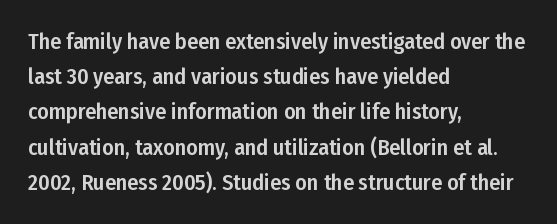
{"italic": "no", "underline": "no", "align": "left", "line_spacing": "normal", "line_spacing_ratio": 1.6, "letter_spacing": "normal", "letter_spacing_em": 0.0, "glyph_px": 22}
